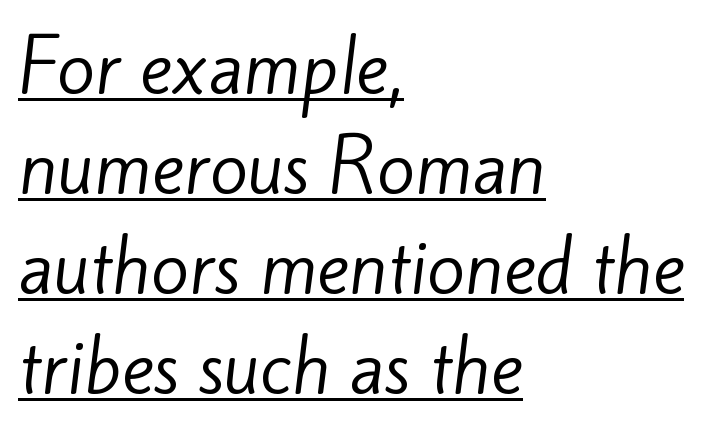
{"serif": "no", "bold": "no", "weight": "regular", "width": "normal", "stroke_contrast": "low", "x_height": "small", "monospaced": "no", "underline": "yes", "align": "left", "line_spacing": "normal", "line_spacing_ratio": 1.45, "letter_spacing": "normal", "letter_spacing_em": 0.0, "glyph_px": 69}
